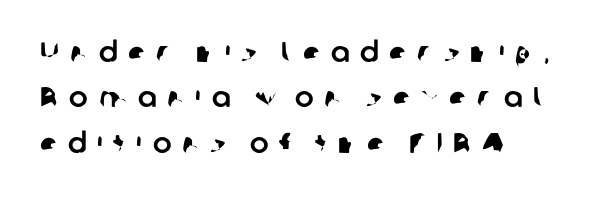
Q: Is the typeface a serif or a sans-serif typeface? A: Sans-serif.
Q: Is the text underlined? A: No.
Q: Is the spacing between letters normal or unusually wide? A: Unusually wide.
Q: Is the spacing between lines tight, normal or loose? A: Normal.
Q: Width (condensed, normal, or wide)? A: Normal.
Q: Stroke contrast? A: Low.
Q: x-height? A: Medium.
Q: Monospaced? A: No.
